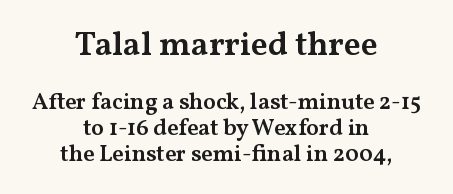
The image shows 34 px semibold, wide serif type, upright; set centered, tight line spacing (1.12x), normal letter spacing, not underlined; the first (top) block is 1.48x larger; medium stroke contrast and a medium x-height.
